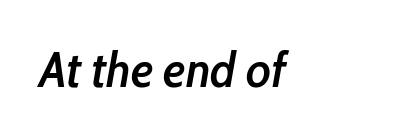
{"italic": "yes", "lean": "right", "slant_degrees": 10, "bold": "semi", "weight": "semibold", "width": "condensed", "stroke_contrast": "low", "x_height": "medium", "monospaced": "no", "underline": "no", "letter_spacing": "normal", "letter_spacing_em": 0.0, "glyph_px": 49}
